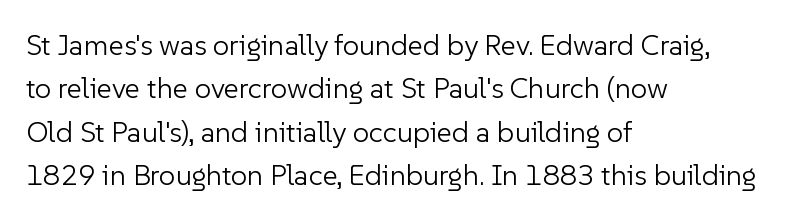
{"serif": "no", "italic": "no", "bold": "no", "weight": "light", "width": "normal", "stroke_contrast": "low", "x_height": "medium", "monospaced": "no", "underline": "no", "align": "left", "line_spacing": "normal", "line_spacing_ratio": 1.5, "letter_spacing": "normal", "letter_spacing_em": 0.0, "glyph_px": 29}
